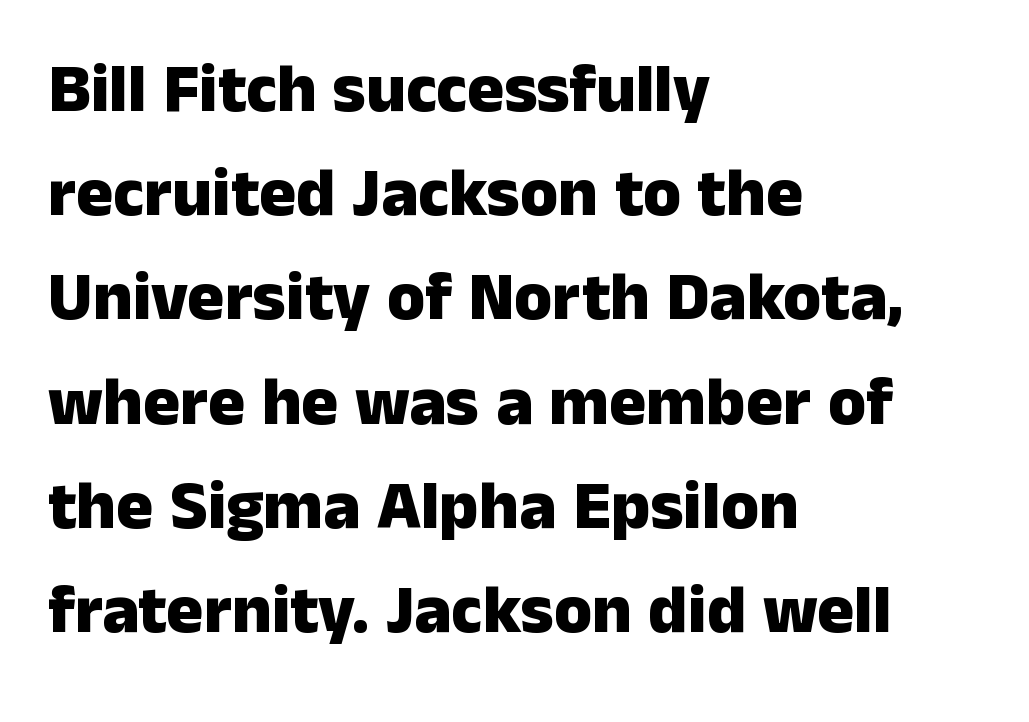
The passage shown is not underscored anywhere. Is this a fixed-width face? No — the glyphs have proportional, varying widths. Serifs: no, the terminals of the letterforms are clean. Is the block centered? No — it sits flush against the left margin. Ascenders rise straight up at ninety degrees. Compared with typical paragraphs, the rows here are spaced about the same.
